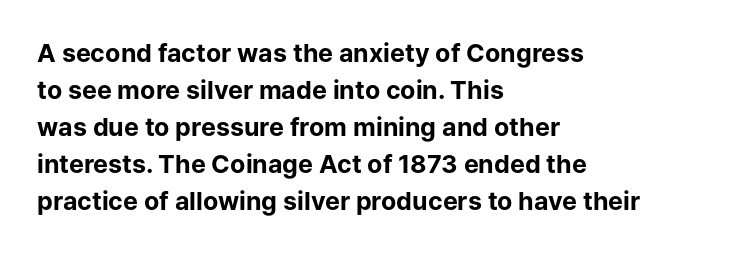
{"italic": "no", "bold": "yes", "underline": "no", "align": "left", "line_spacing": "normal", "line_spacing_ratio": 1.48, "letter_spacing": "normal", "letter_spacing_em": 0.0, "glyph_px": 25}
